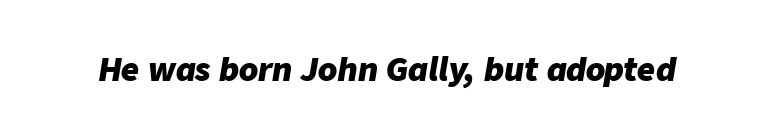
Look at the tracking — it's just the regular setting, nothing added. Spacing verdict: proportional, widths tailored to each character. Underlining? Definitely not there. If you drew a line through each stem, it would be angled. Plenty of ink on the page — the face is bold.
